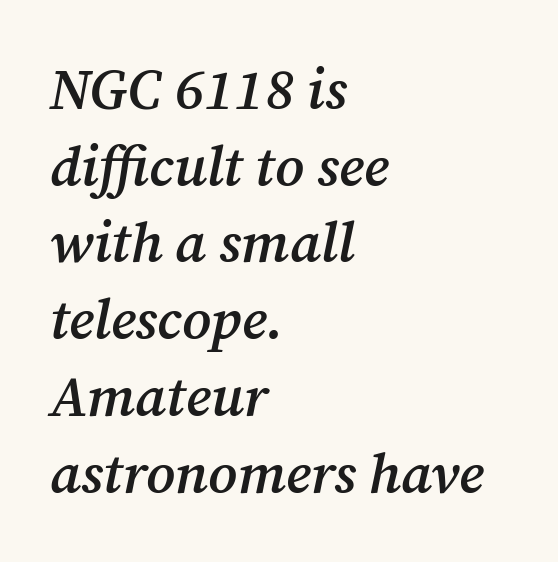
{"serif": "yes", "italic": "yes", "lean": "right", "slant_degrees": 12, "bold": "semi", "weight": "semibold", "width": "normal", "stroke_contrast": "medium", "x_height": "medium", "monospaced": "no", "underline": "no", "align": "left", "line_spacing": "normal", "line_spacing_ratio": 1.37, "letter_spacing": "normal", "letter_spacing_em": 0.0, "glyph_px": 56}
